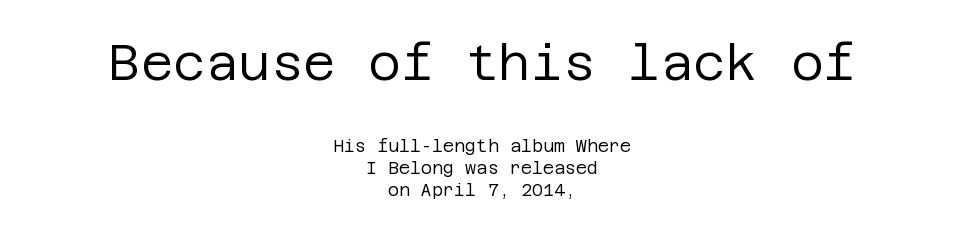
Q: Is the text bold? A: No.
Q: Is the text italic (slanted)? A: No, it is upright.
Q: Is the typeface a serif or a sans-serif typeface? A: Sans-serif.
Q: Is the text underlined? A: No.
Q: How is the paragraph aligned? A: Centered.
Q: Is the spacing between letters normal or unusually wide? A: Normal.
Q: Is the spacing between lines tight, normal or loose? A: Normal.
Q: Which block of text is set in a larger size, the first (top) or the second (bottom)? A: The first (top) one.
Q: Width (condensed, normal, or wide)? A: Normal.
Q: Stroke contrast? A: Low.
Q: x-height? A: Large.
